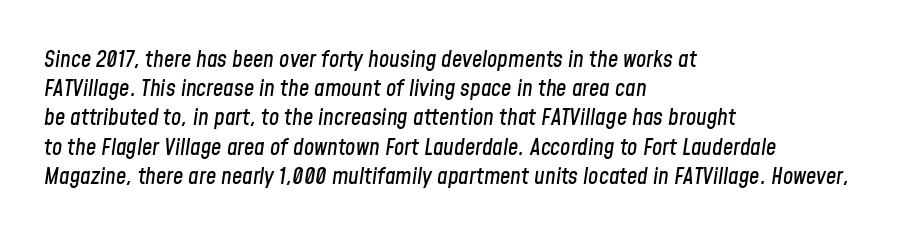
Q: Is the text italic (slanted)? A: Yes, it leans right by about 8 degrees.
Q: Is the text underlined? A: No.
Q: How is the paragraph aligned? A: Left-aligned.
Q: Is the spacing between letters normal or unusually wide? A: Normal.
Q: Is the spacing between lines tight, normal or loose? A: Normal.
